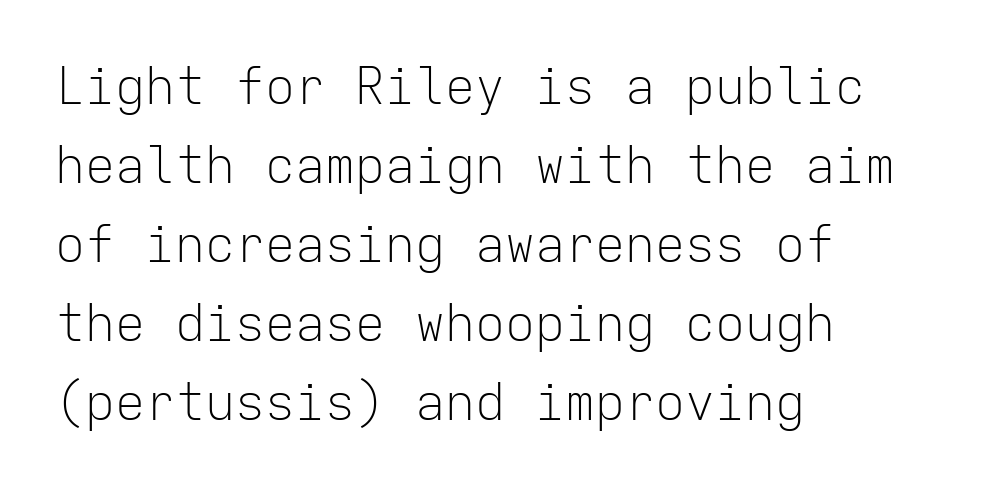
The image shows 50 px light sans-serif type, upright, monospaced; set left-aligned, normal line spacing (1.58x), normal letter spacing, not underlined; low stroke contrast and a medium x-height.
